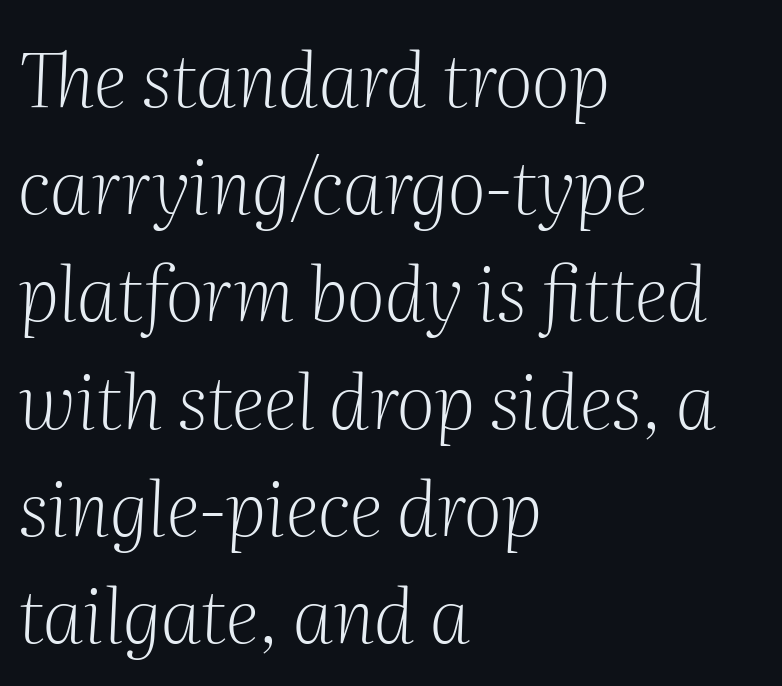
This is oblique type, the kind used for emphasis or titles. The line-height multiplier appears to be the usual default. Glyph-to-glyph distance matches everyday printed text. Regarding serifs, this sample has them. A typesetter would call this proportional, since set widths differ per character.
